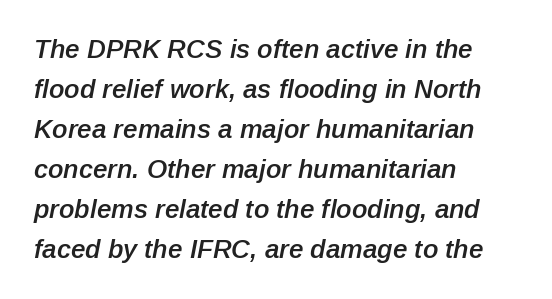
Q: Is the text bold? A: Semi-bold.
Q: Is the text italic (slanted)? A: Yes, it leans right by about 12 degrees.
Q: Is the text underlined? A: No.
Q: How is the paragraph aligned? A: Left-aligned.
Q: Is the spacing between letters normal or unusually wide? A: Normal.
Q: Is the spacing between lines tight, normal or loose? A: Normal.
